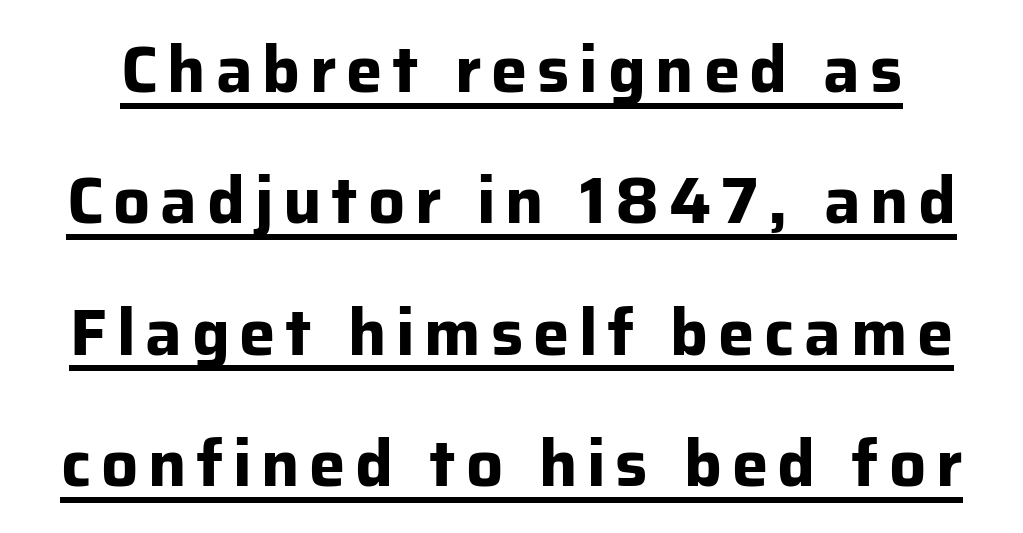
Q: Is the text bold? A: Yes.
Q: Is the text italic (slanted)? A: No, it is upright.
Q: Is the typeface a serif or a sans-serif typeface? A: Sans-serif.
Q: Is the text underlined? A: Yes.
Q: Is the spacing between lines tight, normal or loose? A: Loose.
Q: Width (condensed, normal, or wide)? A: Normal.
Q: Stroke contrast? A: Low.
Q: x-height? A: Medium.
Q: Monospaced? A: No.
